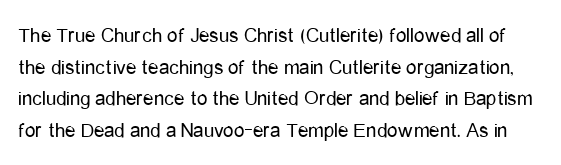
{"italic": "no", "bold": "no", "underline": "no", "line_spacing": "normal", "line_spacing_ratio": 1.51, "letter_spacing": "normal", "letter_spacing_em": 0.0, "glyph_px": 21}
